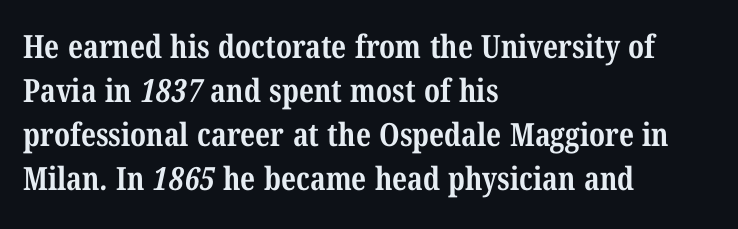
Q: Is the text bold? A: Yes.
Q: Is the typeface a serif or a sans-serif typeface? A: Serif.
Q: Is the text underlined? A: No.
Q: How is the paragraph aligned? A: Left-aligned.
Q: Is the spacing between letters normal or unusually wide? A: Normal.
Q: Is the spacing between lines tight, normal or loose? A: Normal.
Q: Width (condensed, normal, or wide)? A: Condensed.
Q: Stroke contrast? A: Medium.
Q: x-height? A: Medium.
Q: Monospaced? A: No.
